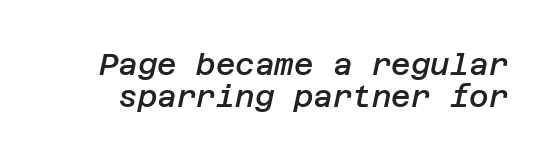
Q: Is the text bold? A: Semi-bold.
Q: Is the text italic (slanted)? A: Yes, it leans right by about 12 degrees.
Q: Is the text underlined? A: No.
Q: Is the spacing between letters normal or unusually wide? A: Normal.
Q: Is the spacing between lines tight, normal or loose? A: Tight.
Q: Width (condensed, normal, or wide)? A: Normal.
Q: Stroke contrast? A: Low.
Q: x-height? A: Large.
